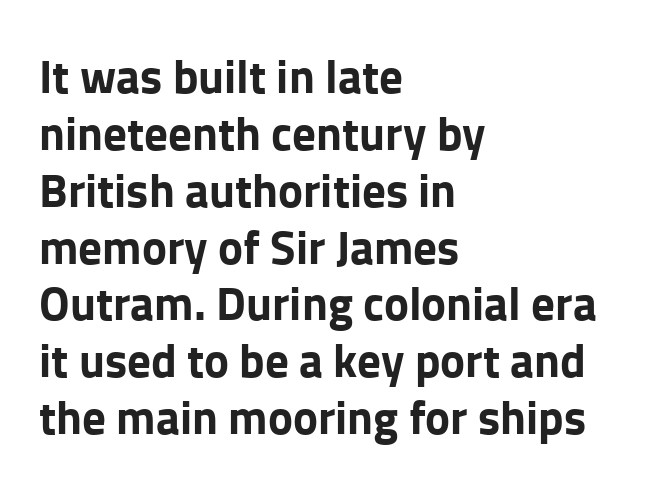
The image shows 47 px bold sans-serif type, upright; set left-aligned, line spacing 1.21x, normal letter spacing, not underlined; low stroke contrast and a medium x-height.
